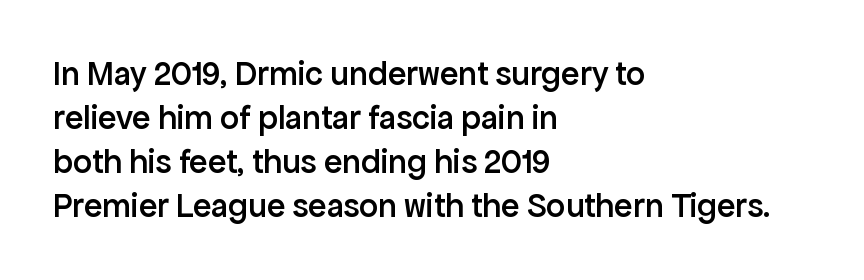
{"serif": "no", "italic": "no", "bold": "semi", "weight": "semibold", "width": "normal", "stroke_contrast": "low", "x_height": "medium", "monospaced": "no", "underline": "no", "align": "left", "line_spacing": "normal", "line_spacing_ratio": 1.29, "letter_spacing": "normal", "letter_spacing_em": 0.0, "glyph_px": 34}
